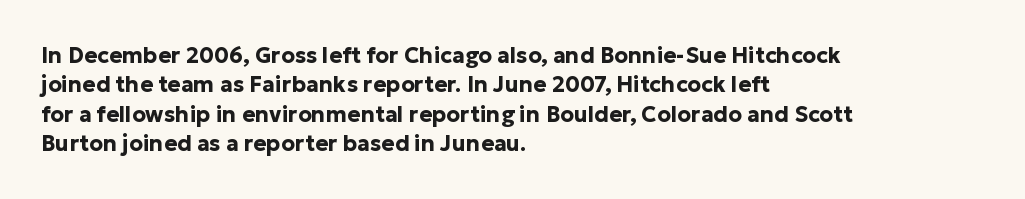
Every character sits straight up, as roman type does. Visually the block forms a straight wall on the left and a jagged coastline on the right. I'd describe the lettering as bold — thick and assertive. Unmarked baselines from the first word to the last.
